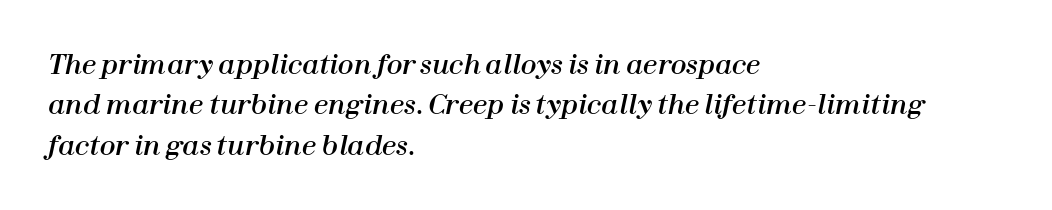
{"italic": "yes", "lean": "right", "slant_degrees": 12, "underline": "no", "align": "left", "line_spacing": "normal", "line_spacing_ratio": 1.55, "letter_spacing": "normal", "letter_spacing_em": 0.0, "glyph_px": 26}
